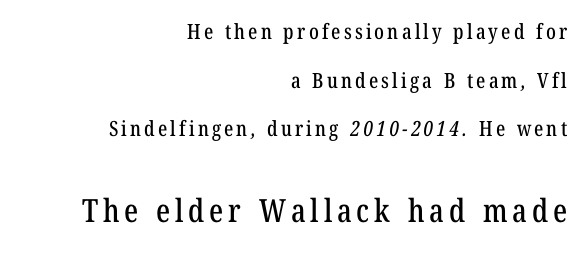
Does the copy run flush right? Yes — the right margin is perfectly even. Has an underline been added? It has not. Whoever set this made the second block the dominant, larger element. What kind of face is this? One with serifs. Is this a fixed-width face? No — the glyphs have proportional, varying widths. This block would shrink considerably if given ordinary leading; it's expanded now.
